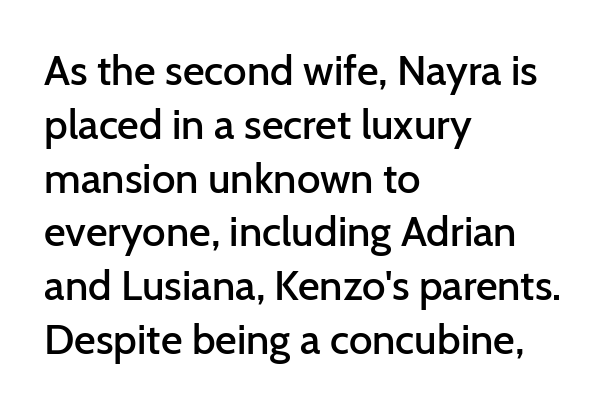
The image shows 42 px semibold sans-serif type, upright; set left-aligned, normal line spacing (1.28x), normal letter spacing, not underlined; low stroke contrast and a medium x-height.
